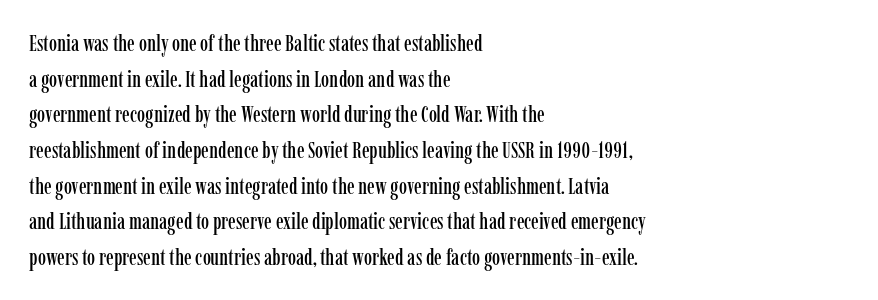
Q: Is the text italic (slanted)? A: No, it is upright.
Q: Is the text underlined? A: No.
Q: How is the paragraph aligned? A: Left-aligned.
Q: Is the spacing between letters normal or unusually wide? A: Normal.
Q: Is the spacing between lines tight, normal or loose? A: Normal.
